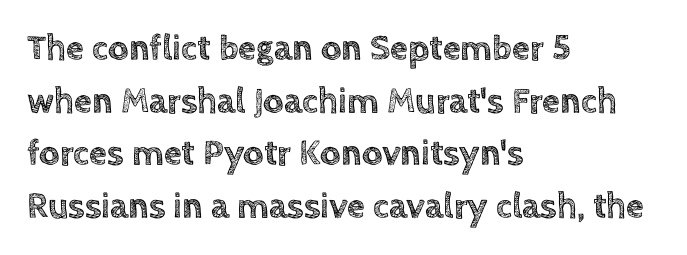
Varying glyph widths throughout — classic text-font behaviour. Rendered with straight, roman letterforms. Plain, unruled lines of type. All the whitespace from short lines collects on the right. Students, note that the glyphs here touch the page at normal intervals. Normally led — the rows are evenly, conventionally spaced.
